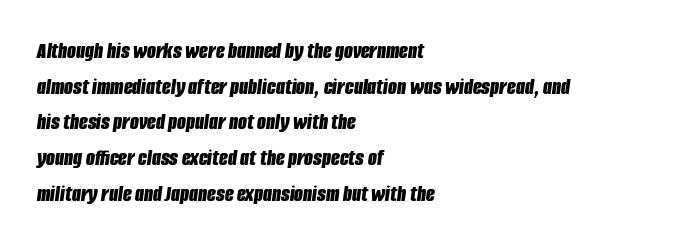
The image shows 23 px bold type, italic (leaning right); set left-aligned, normal line spacing (1.55x), normal letter spacing, not underlined.
